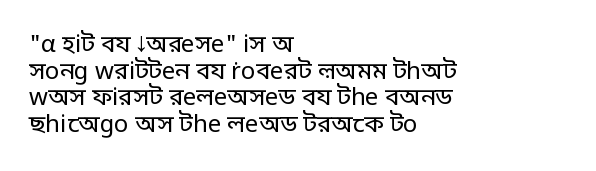
Q: Is the text bold? A: No.
Q: Is the text italic (slanted)? A: No, it is upright.
Q: Is the text underlined? A: No.
Q: How is the paragraph aligned? A: Left-aligned.
Q: Is the spacing between letters normal or unusually wide? A: Normal.
Q: Is the spacing between lines tight, normal or loose? A: Tight.
